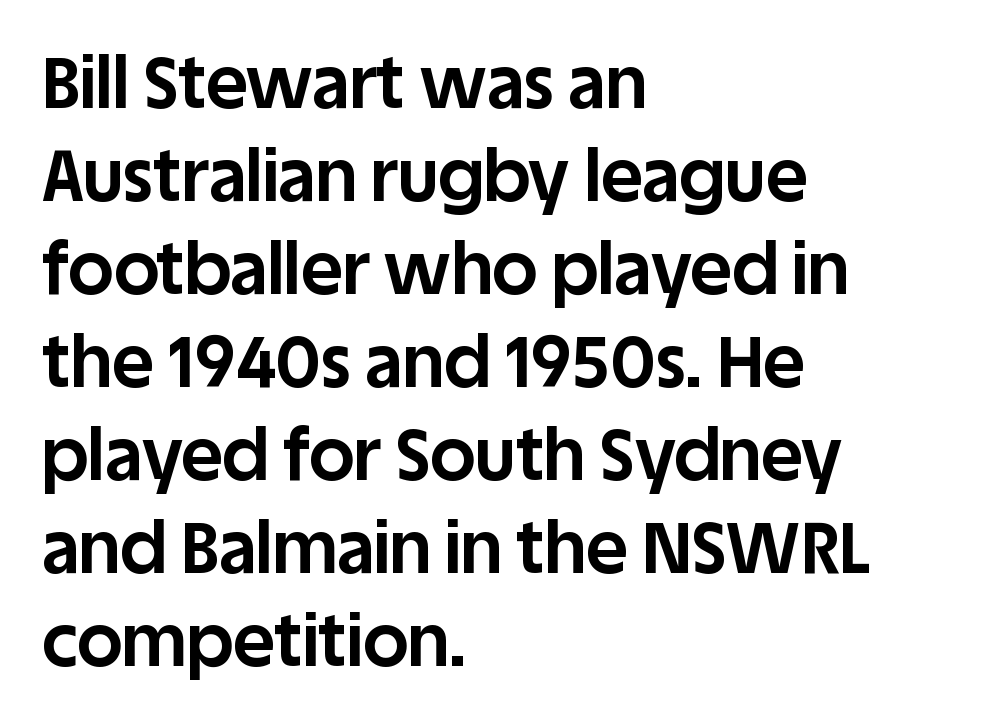
Q: Is the text bold? A: Yes.
Q: Is the text italic (slanted)? A: No, it is upright.
Q: Is the typeface a serif or a sans-serif typeface? A: Sans-serif.
Q: Is the text underlined? A: No.
Q: How is the paragraph aligned? A: Left-aligned.
Q: Is the spacing between letters normal or unusually wide? A: Normal.
Q: Is the spacing between lines tight, normal or loose? A: Normal.
Q: Width (condensed, normal, or wide)? A: Normal.
Q: Stroke contrast? A: Low.
Q: x-height? A: Large.
Q: Monospaced? A: No.
